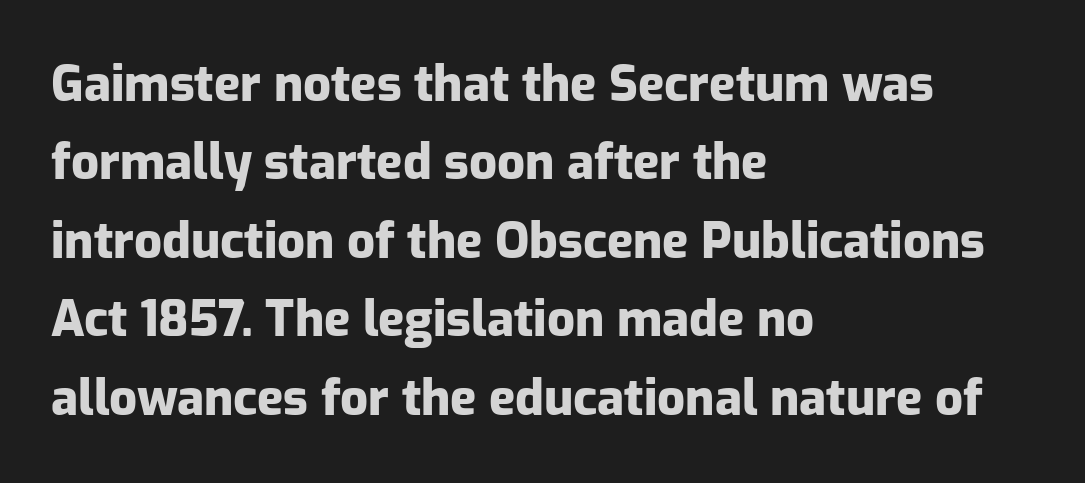
If you drew a line through each stem, it would be perfectly vertical. Notice how the passage keeps a crisp vertical edge on the left only. Weight: bold. Glyph-to-glyph distance matches everyday printed text. Note the varied advance widths — an 'i' is clearly narrower than an 'm'. Descenders are the only things crossing below the line.
